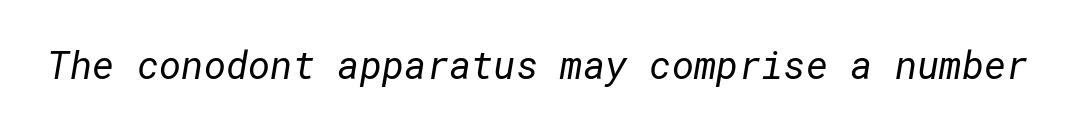
The image shows 38 px regular-weight sans-serif type; set normal letter spacing, not underlined; low stroke contrast and a medium x-height.
